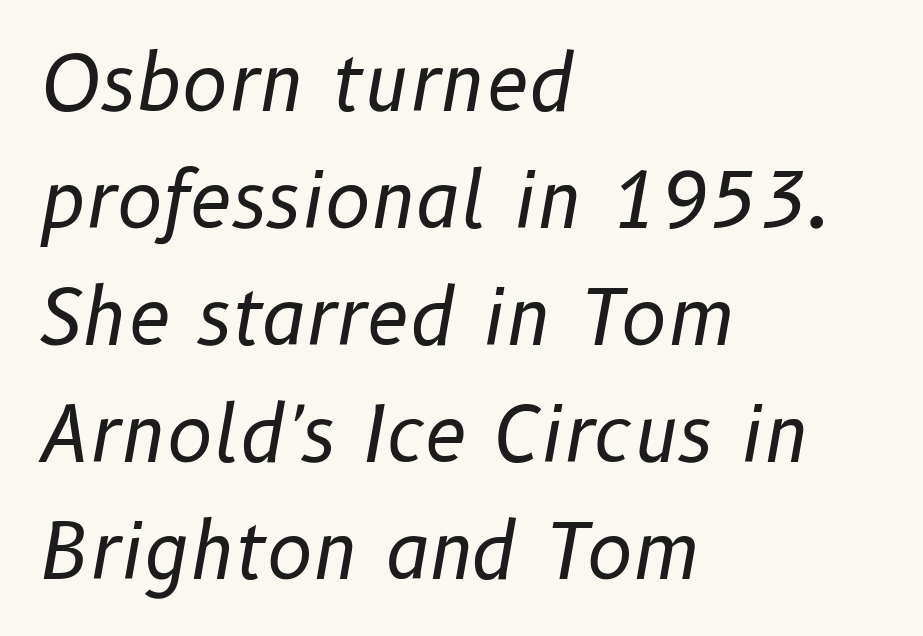
{"italic": "yes", "lean": "right", "slant_degrees": 10, "bold": "no", "weight": "regular", "width": "normal", "stroke_contrast": "low", "x_height": "medium", "monospaced": "no", "underline": "no", "align": "left", "line_spacing": "normal", "line_spacing_ratio": 1.52, "letter_spacing": "normal", "letter_spacing_em": 0.0, "glyph_px": 77}
